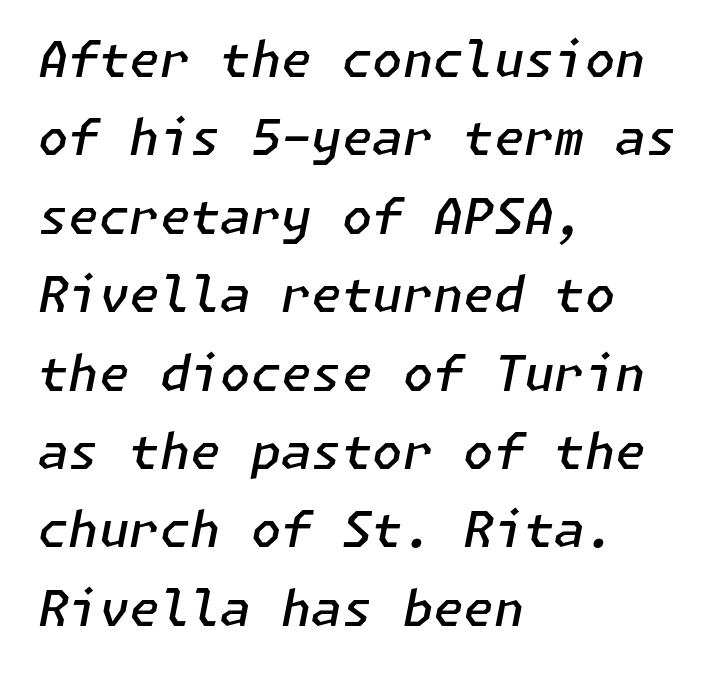
{"italic": "yes", "lean": "right", "slant_degrees": 11, "bold": "semi", "weight": "semibold", "width": "normal", "stroke_contrast": "low", "x_height": "medium", "underline": "no", "align": "left", "line_spacing": "normal", "line_spacing_ratio": 1.6, "letter_spacing": "normal", "letter_spacing_em": 0.0, "glyph_px": 49}
